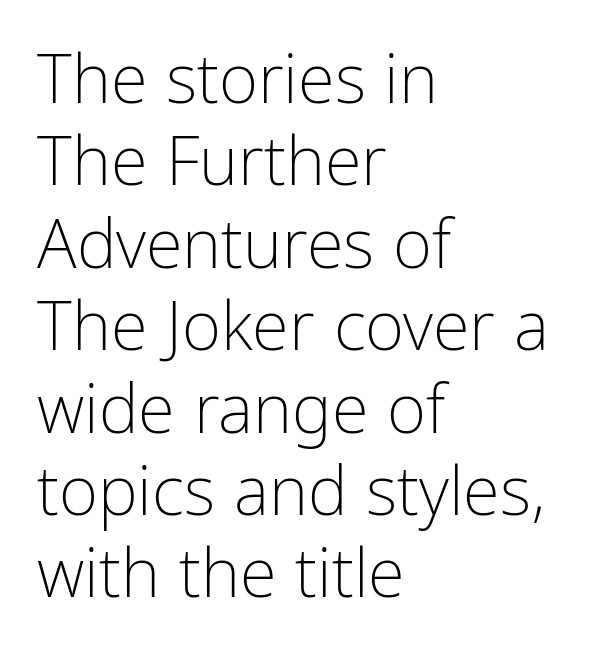
Left-aligned paragraph, ragged on the right. Check under the words: just untouched page. Each letter's strokes conclude bluntly, with no projecting serifs. Note the varied advance widths — an 'i' is clearly narrower than an 'm'.
